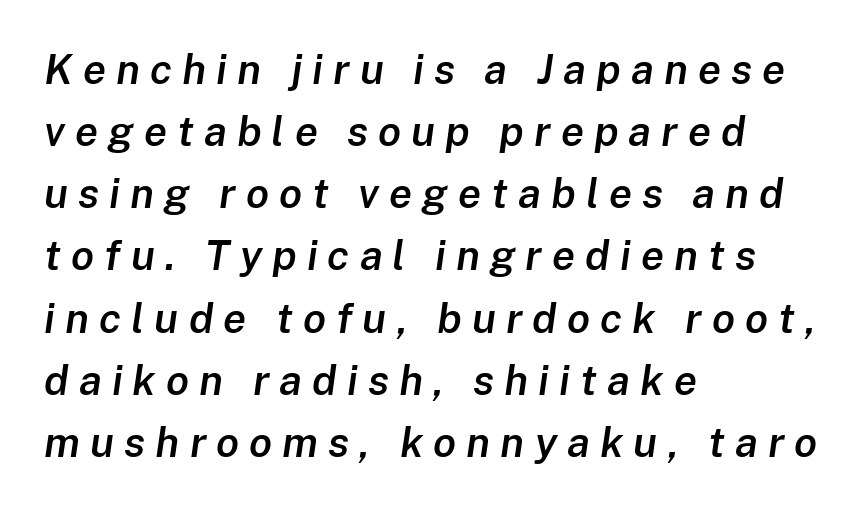
The image shows 42 px semibold type, italic (leaning right); set left-aligned, normal line spacing (1.48x), unusually wide letter spacing (+0.24 em), not underlined; low stroke contrast and a medium x-height.
